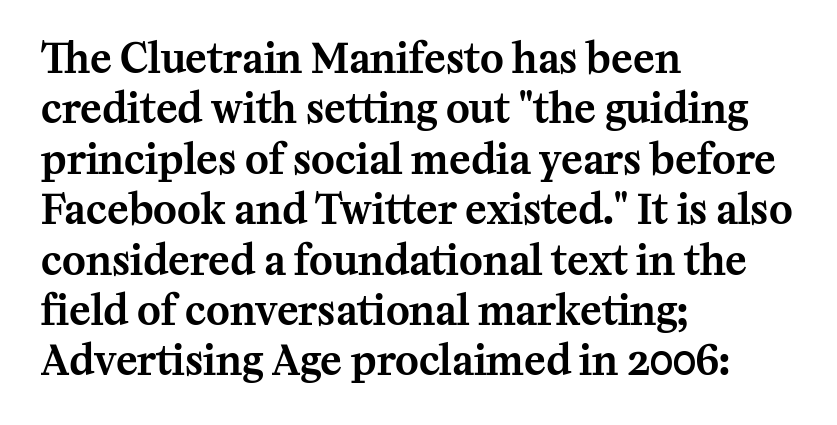
The image shows 40 px serif type, upright; set left-aligned, normal line spacing (1.26x), normal letter spacing, not underlined; medium stroke contrast and a medium x-height.
